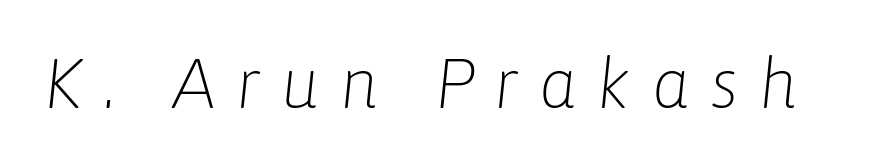
The image shows 69 px light type, italic (leaning right); set unusually wide letter spacing (+0.29 em), not underlined; low stroke contrast and a medium x-height.
